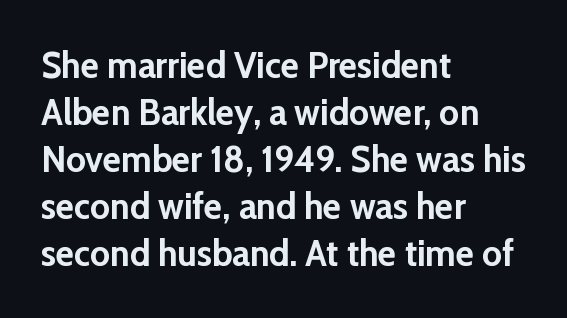
The image shows 38 px semibold sans-serif type, upright; set left-aligned, line spacing 1.24x, normal letter spacing, not underlined; low stroke contrast and a medium x-height.
